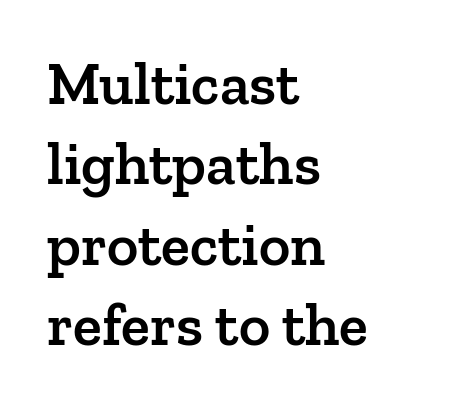
{"serif": "yes", "italic": "no", "bold": "semi", "weight": "semibold", "width": "normal", "stroke_contrast": "low", "x_height": "medium", "monospaced": "no", "underline": "no", "align": "left", "line_spacing": "normal", "line_spacing_ratio": 1.34, "letter_spacing": "normal", "letter_spacing_em": 0.0, "glyph_px": 60}
